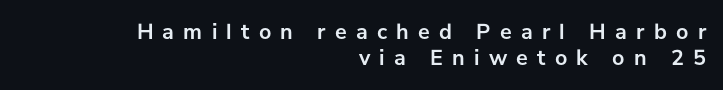
Q: Is the text bold? A: Yes.
Q: Is the text italic (slanted)? A: No, it is upright.
Q: Is the text underlined? A: No.
Q: How is the paragraph aligned? A: Right-aligned.
Q: Is the spacing between letters normal or unusually wide? A: Unusually wide.
